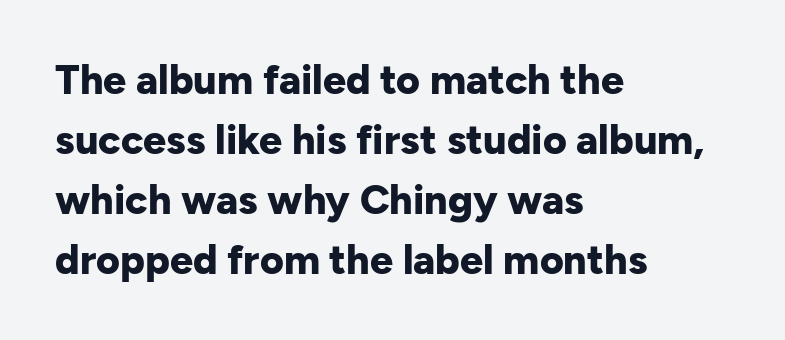
The image shows 41 px bold sans-serif type, upright; set left-aligned, normal line spacing (1.46x), normal letter spacing, not underlined; low stroke contrast and a medium x-height.
